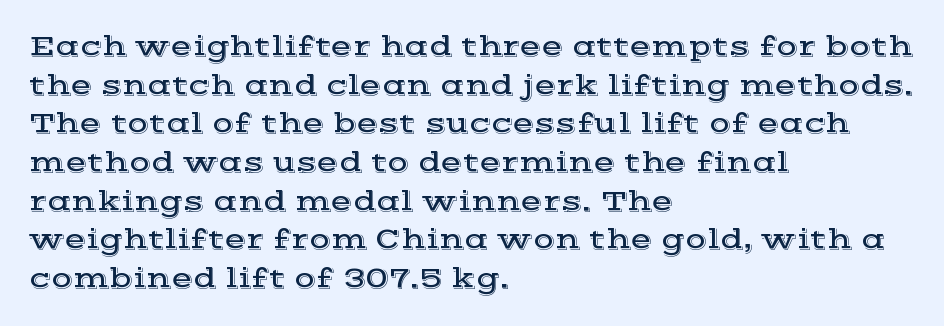
The image shows 28 px wide serif type, upright; set left-aligned, normal line spacing (1.38x), normal letter spacing, not underlined; a medium x-height.
